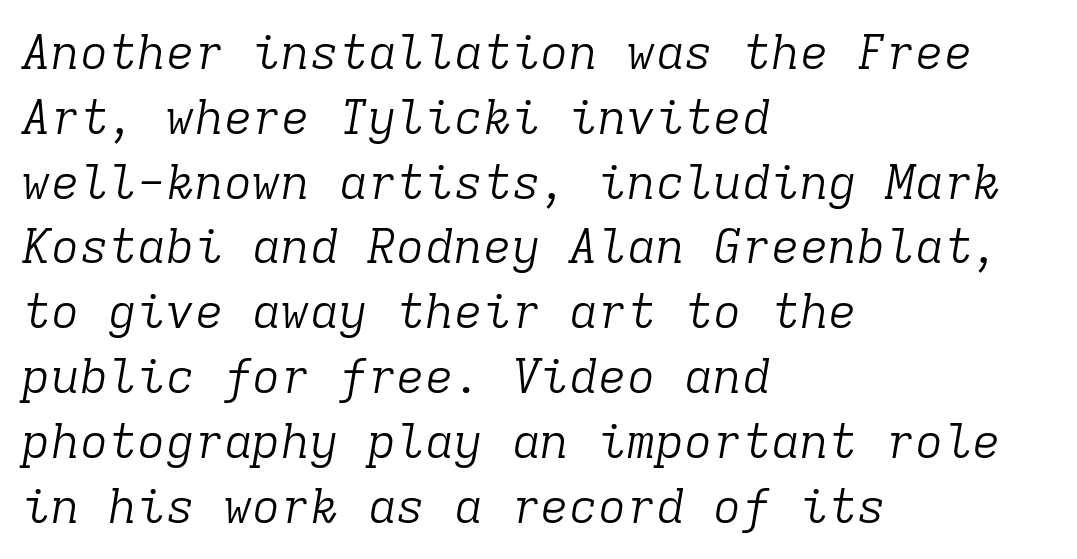
{"serif": "yes", "italic": "yes", "lean": "right", "slant_degrees": 9, "bold": "no", "weight": "light", "width": "normal", "stroke_contrast": "low", "x_height": "medium", "monospaced": "yes", "underline": "no", "align": "left", "line_spacing": "normal", "line_spacing_ratio": 1.35, "letter_spacing": "normal", "letter_spacing_em": 0.0, "glyph_px": 48}
